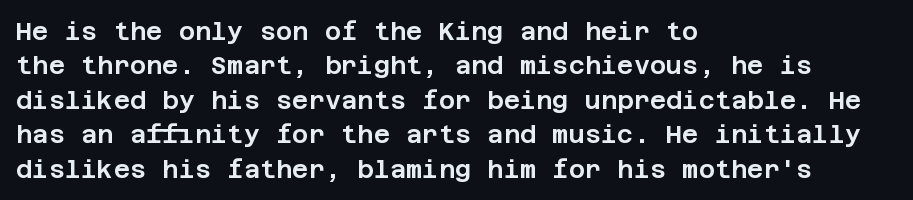
Style check: upright. All the whitespace from short lines collects on the right. Rule under the text: the space is simply empty. Leading matches the norm, producing a regular column.
